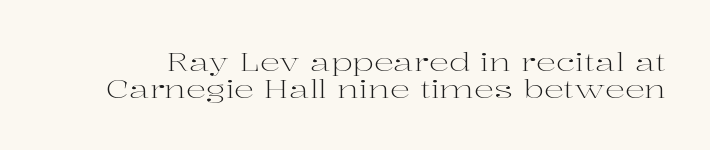
The image shows 25 px text type, upright; set tight line spacing (1.07x), normal letter spacing, not underlined.
